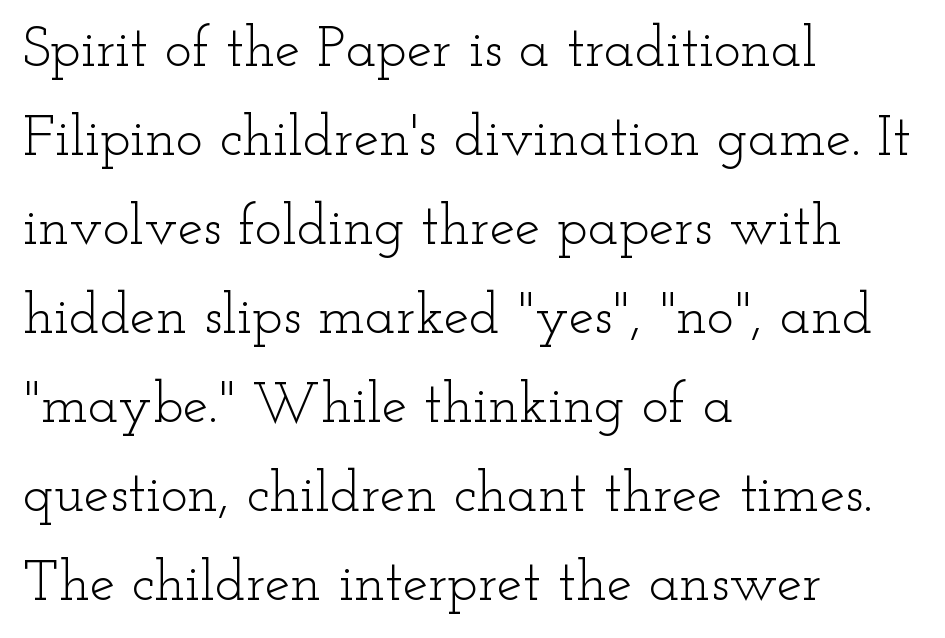
The image shows 57 px light, wide serif type, upright; set left-aligned, normal line spacing (1.56x), normal letter spacing, not underlined; low stroke contrast and a small x-height.
